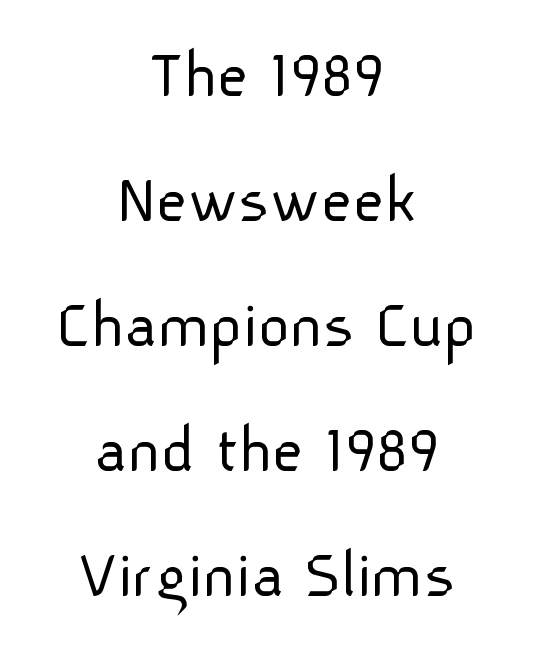
Q: Is the text bold? A: No.
Q: Is the text italic (slanted)? A: No, it is upright.
Q: Is the typeface a serif or a sans-serif typeface? A: Sans-serif.
Q: Is the text underlined? A: No.
Q: How is the paragraph aligned? A: Centered.
Q: Is the spacing between letters normal or unusually wide? A: Normal.
Q: Width (condensed, normal, or wide)? A: Normal.
Q: Stroke contrast? A: Low.
Q: x-height? A: Medium.
Q: Monospaced? A: No.
